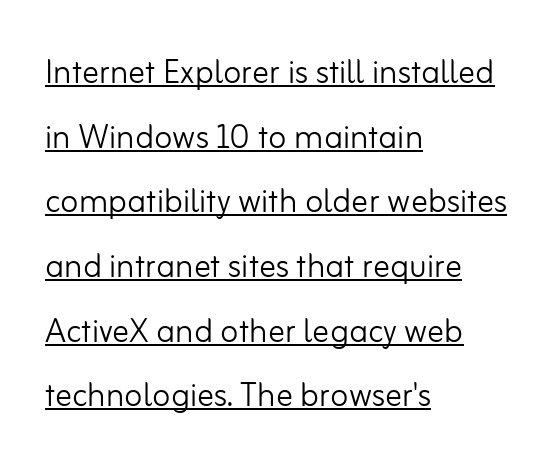
{"serif": "no", "italic": "no", "bold": "no", "weight": "light", "width": "normal", "stroke_contrast": "low", "x_height": "small", "monospaced": "no", "underline": "yes", "align": "left", "line_spacing": "normal", "line_spacing_ratio": 1.54, "letter_spacing": "normal", "letter_spacing_em": 0.0, "glyph_px": 42}
